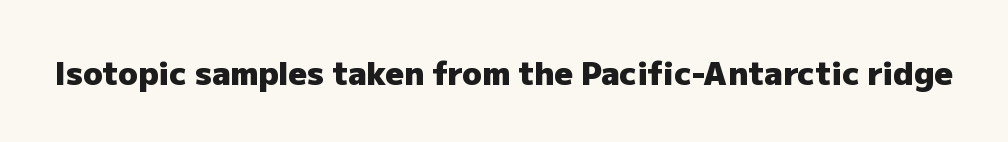
The image shows 32 px heavy sans-serif type, upright; set normal letter spacing, not underlined; low stroke contrast and a medium x-height.
